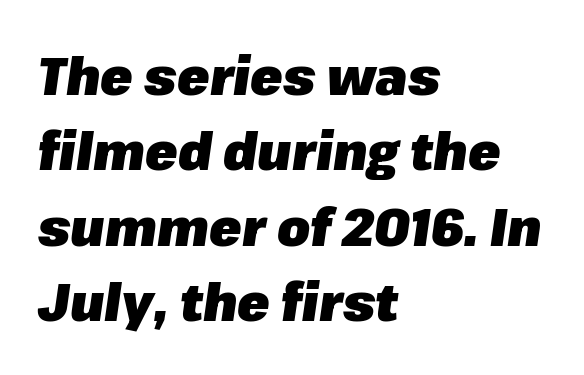
{"italic": "yes", "lean": "right", "slant_degrees": 8, "bold": "yes", "weight": "heavy", "width": "normal", "stroke_contrast": "low", "x_height": "medium", "monospaced": "no", "underline": "no", "align": "left", "line_spacing": "normal", "line_spacing_ratio": 1.42, "letter_spacing": "normal", "letter_spacing_em": 0.0, "glyph_px": 53}
